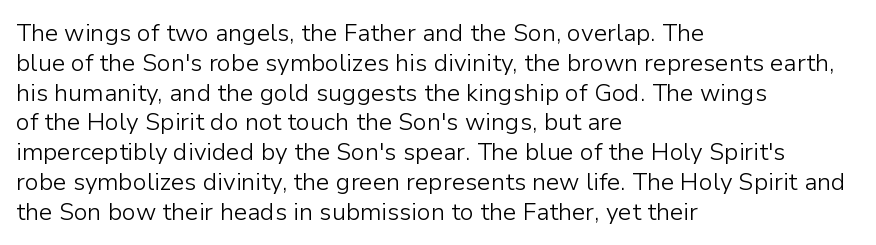
The image shows 24 px text type, upright; set left-aligned, line spacing 1.24x, normal letter spacing, not underlined.
